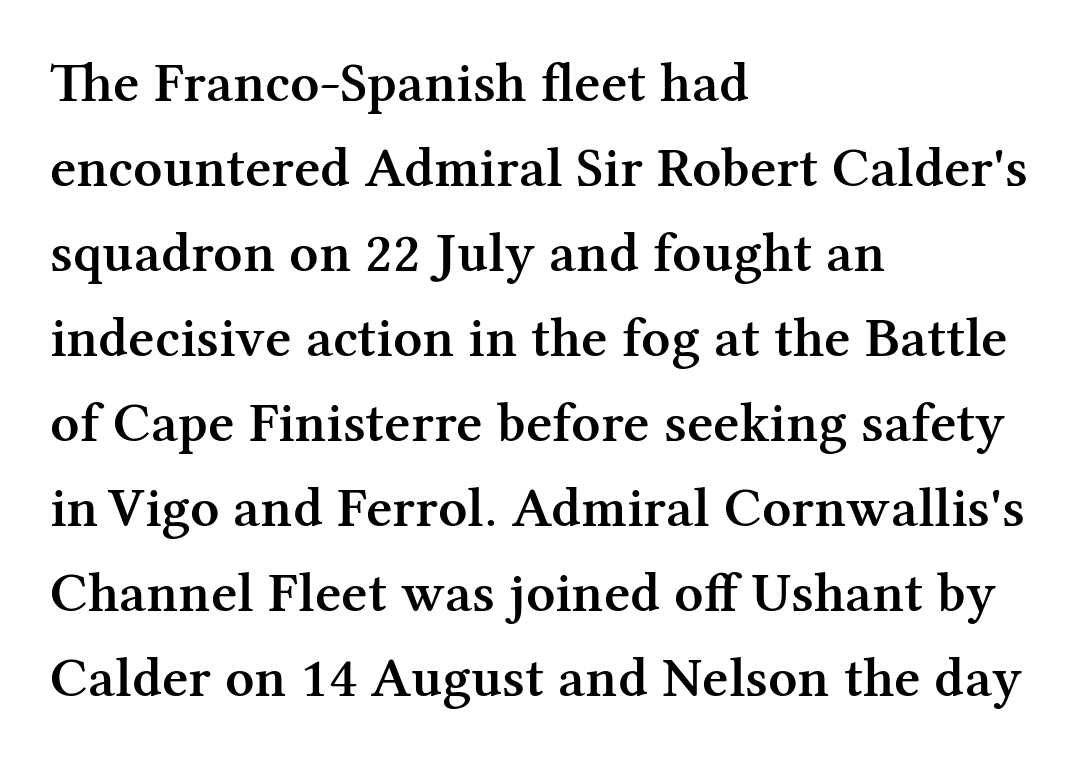
Think of a printed novel: that variable character pitch is what you see here. Clear beneath every line of the passage. Summary of vertical rhythm: regular, with standard interline spacing. Slightly chunky letters — semibold, I'd say, not full bold. Each word holds together tightly as a unit, with standard inter-letter gaps.
